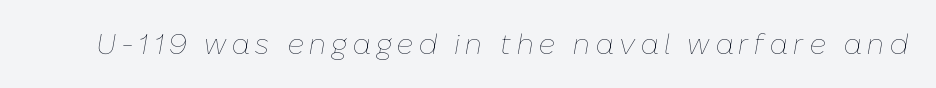
{"italic": "yes", "lean": "right", "slant_degrees": 10, "bold": "no", "weight": "thin", "width": "normal", "stroke_contrast": "low", "x_height": "medium", "monospaced": "no", "underline": "no", "glyph_px": 28}
